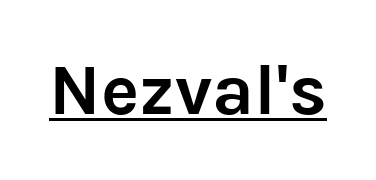
These characters rest on top of a visible drawn line. Character widths vary here, with narrow letters taking less room than wide ones. Tall strokes in this sample are plumb rather than angled. Look at the bottom of the vertical strokes: they stop flat, with no serifs. A typesetter would call this zero additional tracking.
